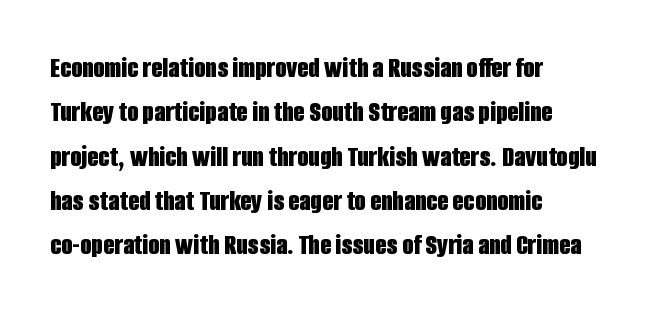
{"serif": "no", "italic": "no", "bold": "yes", "weight": "bold", "width": "condensed", "stroke_contrast": "low", "x_height": "large", "monospaced": "no", "underline": "no", "align": "left", "line_spacing": "normal", "line_spacing_ratio": 1.53, "letter_spacing": "normal", "letter_spacing_em": 0.0, "glyph_px": 29}
